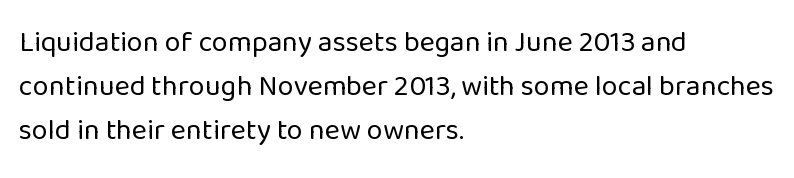
The image shows 29 px regular-weight sans-serif type, upright; set left-aligned, normal line spacing (1.52x), normal letter spacing, not underlined; low stroke contrast and a medium x-height.
